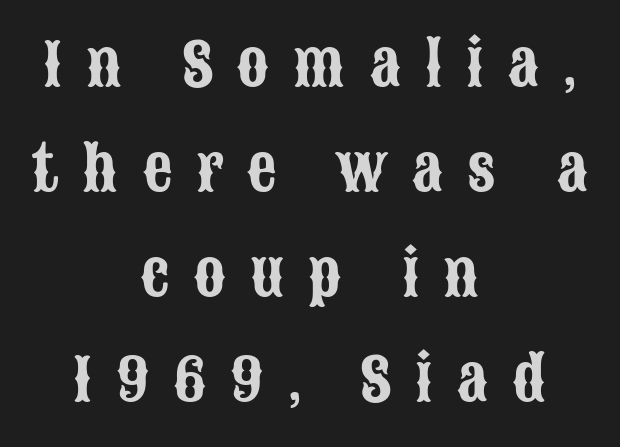
A roman cut, with each character standing at attention. The passage shown is typed in a proportional face where columns would drift. These lines are composed in type without serifs. The horizontal fit of the characters is loose and conspicuously gappy.
